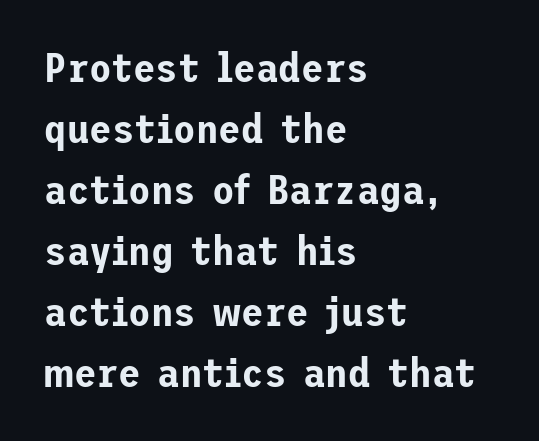
Q: Is the text italic (slanted)? A: No, it is upright.
Q: Is the typeface a serif or a sans-serif typeface? A: Sans-serif.
Q: Is the text underlined? A: No.
Q: How is the paragraph aligned? A: Left-aligned.
Q: Is the spacing between letters normal or unusually wide? A: Normal.
Q: Is the spacing between lines tight, normal or loose? A: Normal.
Q: Width (condensed, normal, or wide)? A: Normal.
Q: Stroke contrast? A: Low.
Q: x-height? A: Medium.
